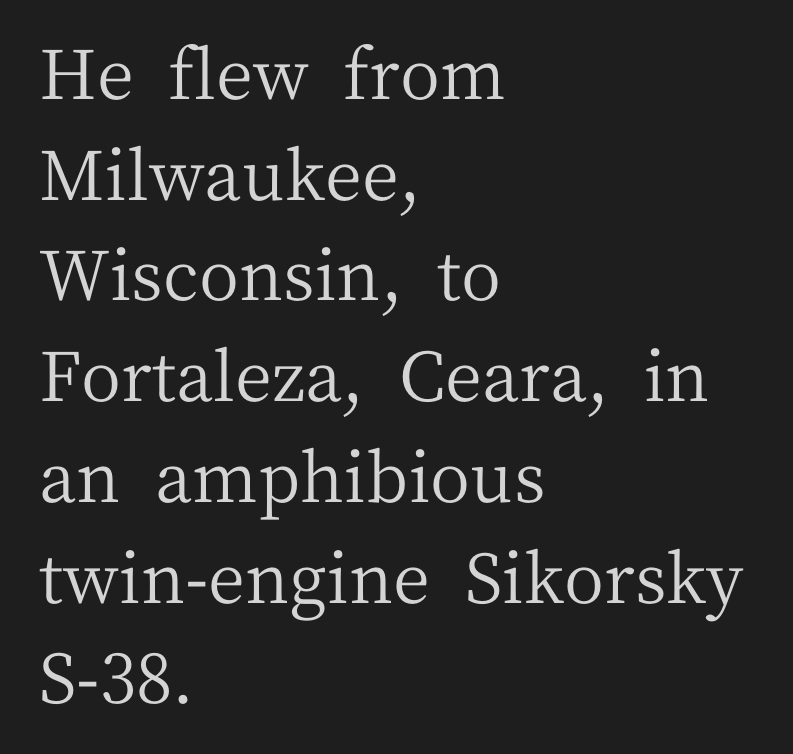
Q: Is the text bold? A: No.
Q: Is the text italic (slanted)? A: No, it is upright.
Q: Is the typeface a serif or a sans-serif typeface? A: Serif.
Q: Is the text underlined? A: No.
Q: How is the paragraph aligned? A: Left-aligned.
Q: Is the spacing between letters normal or unusually wide? A: Normal.
Q: Is the spacing between lines tight, normal or loose? A: Normal.
Q: Width (condensed, normal, or wide)? A: Normal.
Q: Stroke contrast? A: Medium.
Q: x-height? A: Medium.
Q: Monospaced? A: No.
